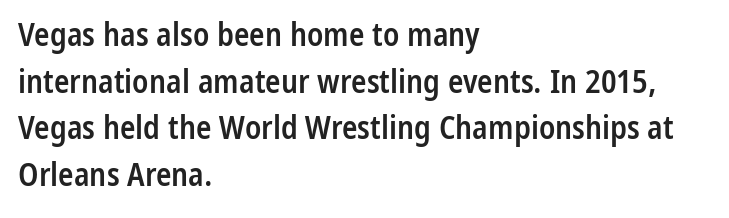
Q: Is the text bold? A: Semi-bold.
Q: Is the text italic (slanted)? A: No, it is upright.
Q: Is the typeface a serif or a sans-serif typeface? A: Sans-serif.
Q: Is the text underlined? A: No.
Q: How is the paragraph aligned? A: Left-aligned.
Q: Is the spacing between letters normal or unusually wide? A: Normal.
Q: Is the spacing between lines tight, normal or loose? A: Normal.
Q: Width (condensed, normal, or wide)? A: Condensed.
Q: Stroke contrast? A: Low.
Q: x-height? A: Medium.
Q: Monospaced? A: No.
